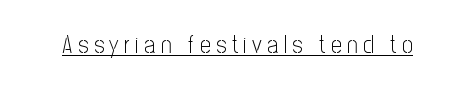
The image shows 24 px text type, upright; set unusually wide letter spacing (+0.23 em), underlined.
